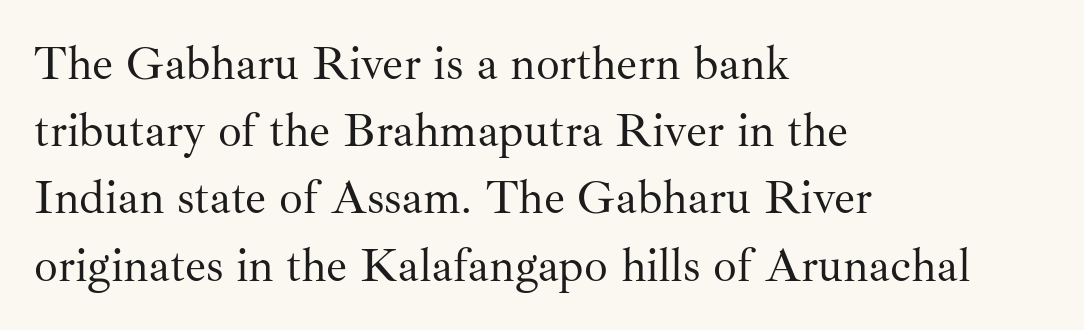
The image shows 47 px regular-weight serif type, upright; set left-aligned, normal line spacing (1.43x), normal letter spacing, not underlined; medium stroke contrast and a small x-height.
